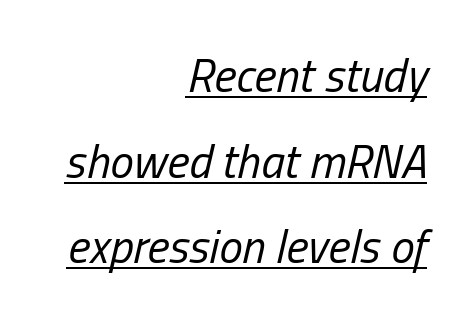
Here the glyphs are tracked normally, forming tight word shapes. The glyphs look as if they've been sheared to an angle. The letters advance in unequal steps, a hallmark of proportional type. The text block is weighted toward the right margin, trailing off unevenly leftward.
